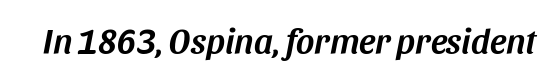
{"italic": "yes", "lean": "right", "slant_degrees": 11, "width": "normal", "stroke_contrast": "medium", "x_height": "large", "monospaced": "no", "underline": "no", "letter_spacing": "normal", "letter_spacing_em": 0.0, "glyph_px": 35}
